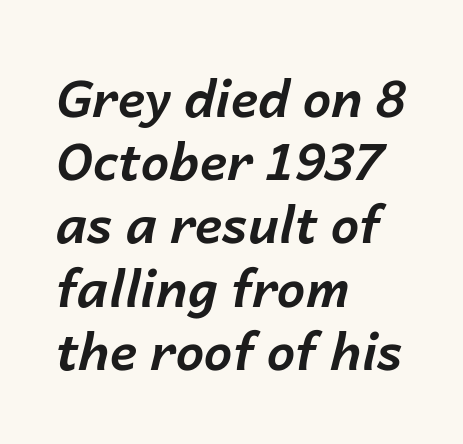
{"italic": "yes", "lean": "right", "slant_degrees": 14, "bold": "yes", "weight": "bold", "width": "normal", "stroke_contrast": "low", "x_height": "medium", "monospaced": "no", "underline": "no", "align": "left", "line_spacing_ratio": 1.24, "letter_spacing": "normal", "letter_spacing_em": 0.0, "glyph_px": 51}
